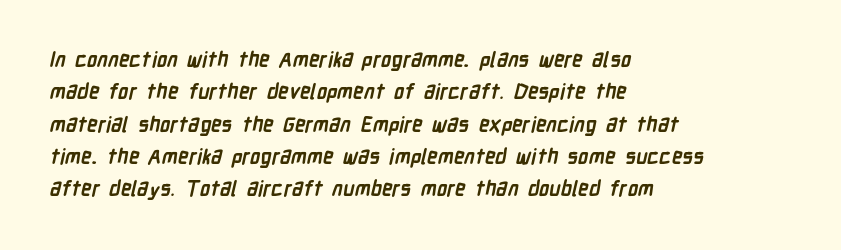
The image shows 21 px bold type; set left-aligned, normal line spacing (1.54x), normal letter spacing, not underlined.
